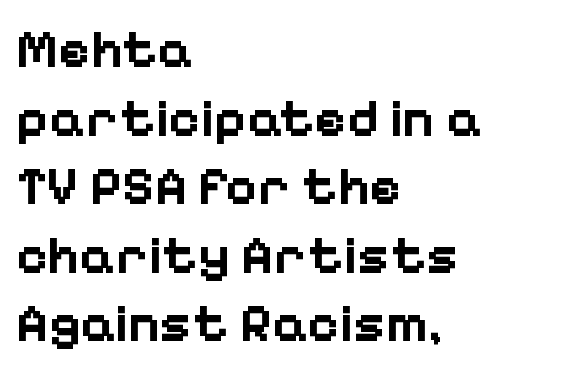
The image shows 54 px bold sans-serif type, upright; set left-aligned, normal line spacing (1.27x), normal letter spacing, not underlined; low stroke contrast and a medium x-height.
